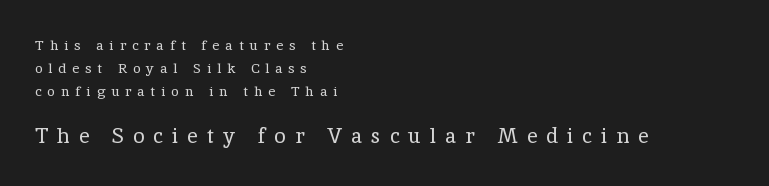
The image shows 21 px text type, upright; set left-aligned, normal line spacing (1.65x), unusually wide letter spacing (+0.42 em), not underlined; the second (bottom) block is 1.5x larger.
